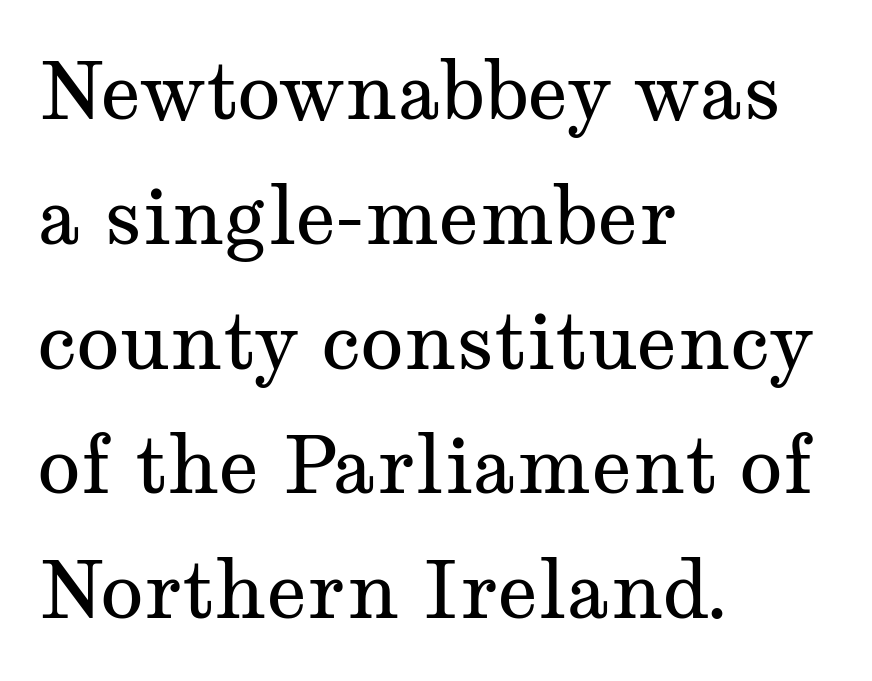
Q: Is the text bold? A: No.
Q: Is the text italic (slanted)? A: No, it is upright.
Q: Is the typeface a serif or a sans-serif typeface? A: Serif.
Q: Is the text underlined? A: No.
Q: How is the paragraph aligned? A: Left-aligned.
Q: Is the spacing between letters normal or unusually wide? A: Normal.
Q: Is the spacing between lines tight, normal or loose? A: Normal.
Q: Width (condensed, normal, or wide)? A: Wide.
Q: Stroke contrast? A: Medium.
Q: x-height? A: Medium.
Q: Monospaced? A: No.
